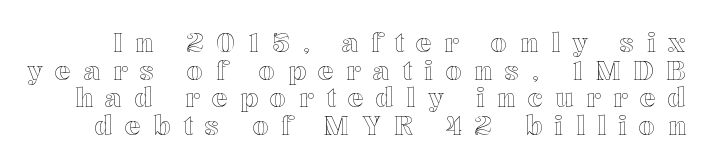
The image shows 26 px text type, upright; set tight line spacing (1.06x), unusually wide letter spacing (+0.48 em), not underlined.
